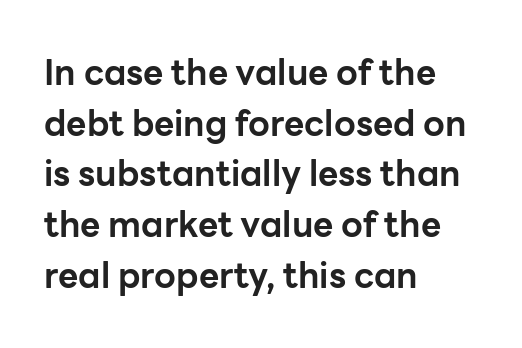
Q: Is the text bold? A: Yes.
Q: Is the text italic (slanted)? A: No, it is upright.
Q: Is the typeface a serif or a sans-serif typeface? A: Sans-serif.
Q: Is the text underlined? A: No.
Q: How is the paragraph aligned? A: Left-aligned.
Q: Is the spacing between letters normal or unusually wide? A: Normal.
Q: Is the spacing between lines tight, normal or loose? A: Normal.
Q: Width (condensed, normal, or wide)? A: Normal.
Q: Stroke contrast? A: Low.
Q: x-height? A: Medium.
Q: Monospaced? A: No.
